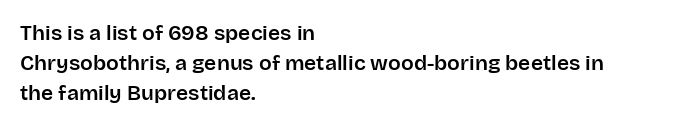
{"italic": "no", "underline": "no", "align": "left", "line_spacing": "normal", "line_spacing_ratio": 1.42, "letter_spacing": "normal", "letter_spacing_em": 0.0, "glyph_px": 21}
